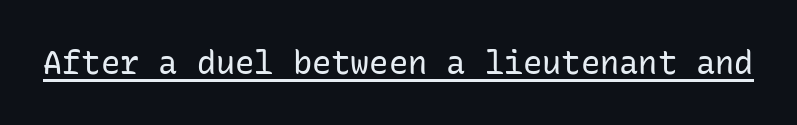
{"serif": "no", "italic": "no", "bold": "no", "weight": "regular", "width": "normal", "stroke_contrast": "low", "x_height": "medium", "monospaced": "yes", "underline": "yes", "letter_spacing": "normal", "letter_spacing_em": 0.0, "glyph_px": 32}
